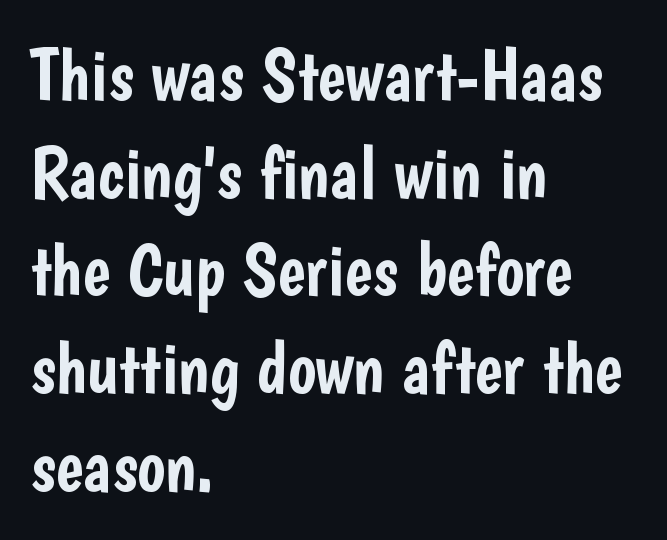
Inter-character spacing is left at the font's built-in metrics. You could not count columns in this text — the font is proportionally spaced. Rendered with straight, roman letterforms. The space beneath each line is pristine and unruled.
